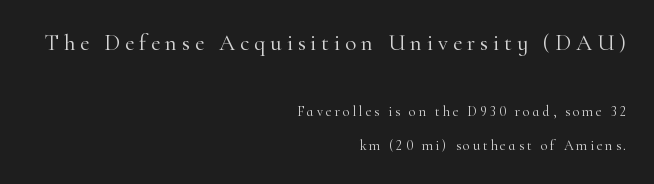
{"italic": "no", "bold": "no", "underline": "no", "align": "right", "line_spacing": "loose", "line_spacing_ratio": 2.46, "letter_spacing": "wide", "letter_spacing_em": 0.21, "larger_block": "first", "size_ratio": 1.64, "glyph_px": 23}
